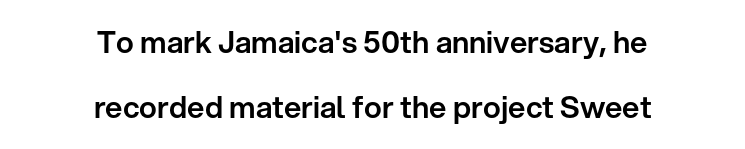
Q: Is the text italic (slanted)? A: No, it is upright.
Q: Is the typeface a serif or a sans-serif typeface? A: Sans-serif.
Q: Is the text underlined? A: No.
Q: How is the paragraph aligned? A: Centered.
Q: Is the spacing between letters normal or unusually wide? A: Normal.
Q: Is the spacing between lines tight, normal or loose? A: Loose.
Q: Width (condensed, normal, or wide)? A: Normal.
Q: Stroke contrast? A: Low.
Q: x-height? A: Medium.
Q: Monospaced? A: No.
